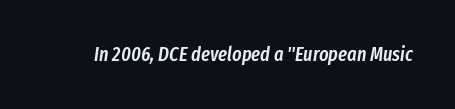
The image shows 20 px text type, italic (leaning right); set normal letter spacing, not underlined.
